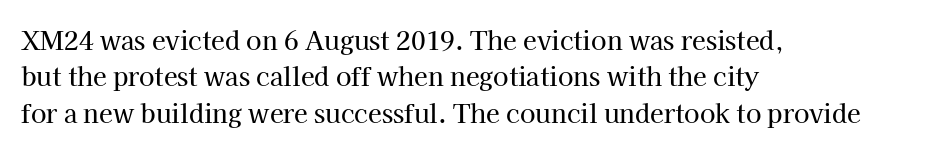
The image shows 25 px text type, upright; set left-aligned, normal line spacing (1.46x), normal letter spacing, not underlined.
